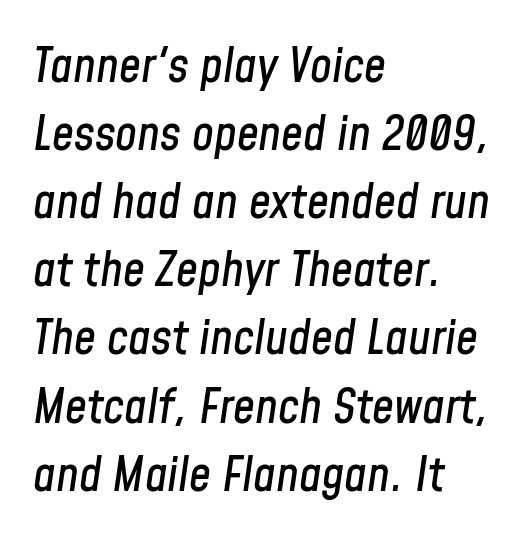
The image shows 49 px condensed type, italic (leaning right); set left-aligned, normal line spacing (1.39x), normal letter spacing, not underlined; low stroke contrast and a medium x-height.
